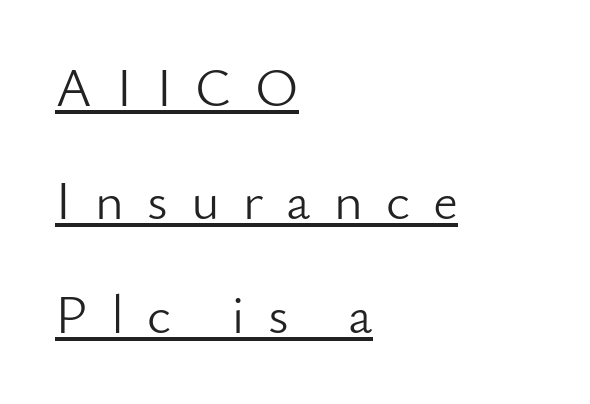
Spacing between characters has been opened up far beyond the box default. This sample has the flowing, uneven cadence of proportional lettering. A rule runs beneath these lines of type. This sample uses a sans-serif face. Vertical stems look standard width or narrower in stroke. The typesetter chose a ragged-right arrangement here.
